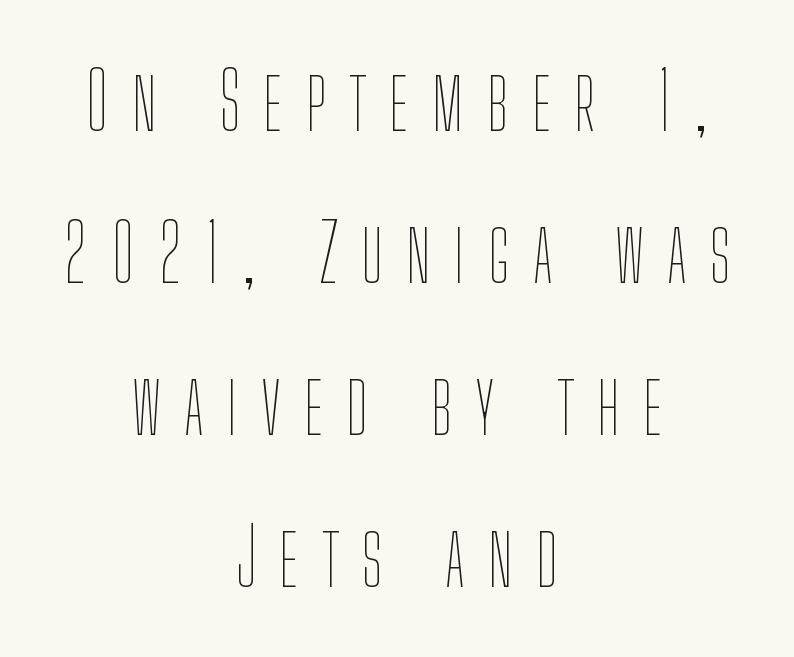
If you measured baseline to baseline, you'd find a long distance. The typography opts for an upright posture over an oblique one. The paragraph shown floats in the horizontal middle. Spacing verdict: proportional, widths tailored to each character.
